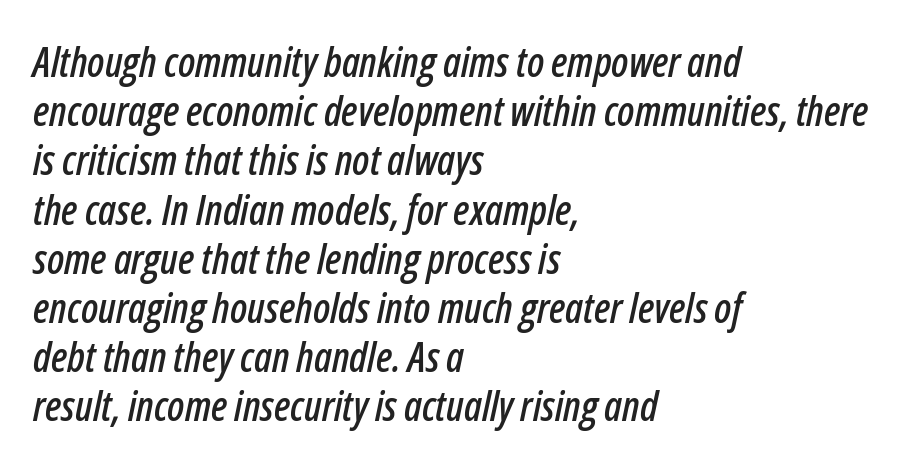
{"italic": "yes", "lean": "right", "slant_degrees": 12, "width": "condensed", "stroke_contrast": "low", "x_height": "medium", "monospaced": "no", "underline": "no", "align": "left", "line_spacing_ratio": 1.2, "letter_spacing": "normal", "letter_spacing_em": 0.0, "glyph_px": 41}
